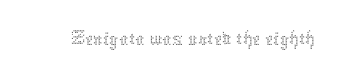
The image shows 45 px thin type, upright; set normal letter spacing, not underlined; medium stroke contrast and a medium x-height.
